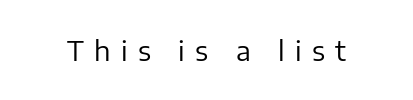
The image shows 27 px text type, upright; set unusually wide letter spacing (+0.38 em), not underlined.
